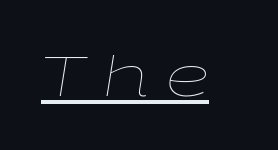
The image shows 56 px thin, wide type, italic (leaning right); set unusually wide letter spacing (+0.31 em), underlined; low stroke contrast and a medium x-height.
